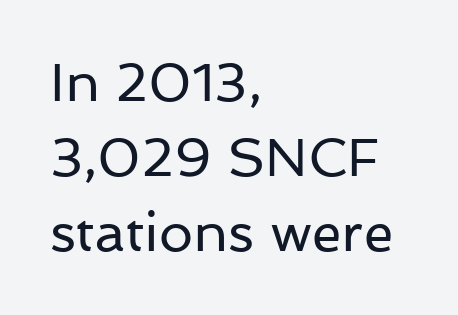
Q: Is the text bold? A: No.
Q: Is the text italic (slanted)? A: No, it is upright.
Q: Is the typeface a serif or a sans-serif typeface? A: Sans-serif.
Q: Is the text underlined? A: No.
Q: How is the paragraph aligned? A: Left-aligned.
Q: Is the spacing between letters normal or unusually wide? A: Normal.
Q: Is the spacing between lines tight, normal or loose? A: Normal.
Q: Width (condensed, normal, or wide)? A: Normal.
Q: Stroke contrast? A: Low.
Q: x-height? A: Medium.
Q: Monospaced? A: No.
